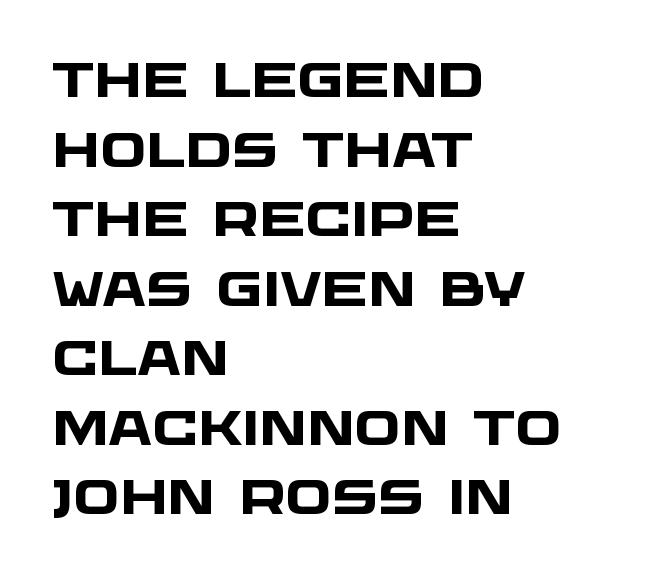
Lines of text with bare space underneath. Note: no serifs on the glyphs. The typesetter chose a ragged-right arrangement here. Bold? Absolutely — the strokes are thick and heavy.
